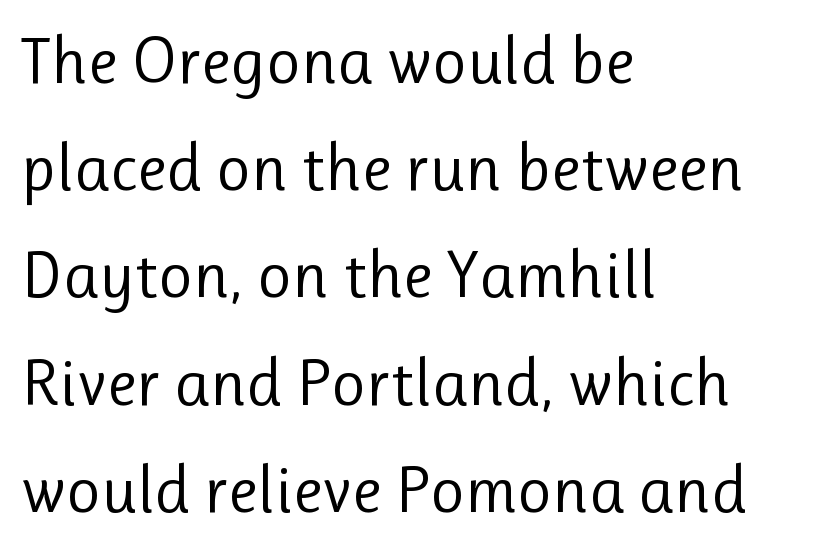
{"serif": "no", "italic": "no", "bold": "no", "weight": "regular", "width": "normal", "stroke_contrast": "low", "x_height": "medium", "monospaced": "no", "underline": "no", "align": "left", "line_spacing": "normal", "line_spacing_ratio": 1.6, "letter_spacing": "normal", "letter_spacing_em": 0.0, "glyph_px": 67}
